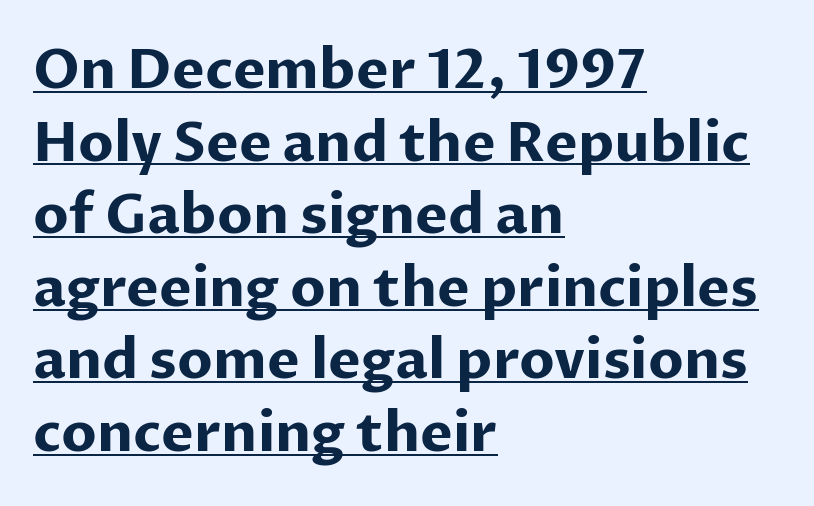
{"serif": "no", "italic": "no", "bold": "yes", "weight": "bold", "width": "normal", "stroke_contrast": "low", "x_height": "medium", "monospaced": "no", "underline": "yes", "align": "left", "line_spacing": "normal", "line_spacing_ratio": 1.32, "letter_spacing": "normal", "letter_spacing_em": 0.0, "glyph_px": 55}
